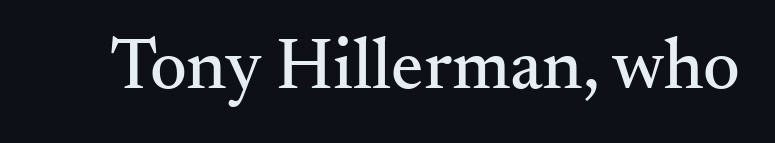
{"serif": "yes", "italic": "no", "width": "normal", "stroke_contrast": "medium", "x_height": "small", "monospaced": "no", "underline": "no", "letter_spacing": "normal", "letter_spacing_em": 0.0, "glyph_px": 72}
